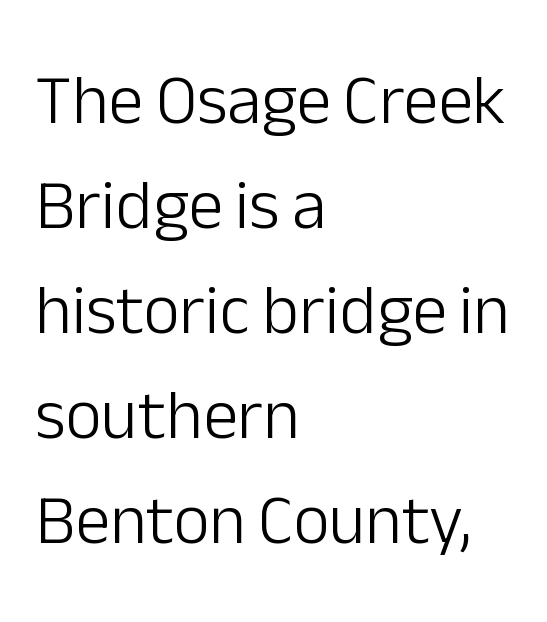
{"serif": "no", "italic": "no", "bold": "no", "weight": "light", "width": "normal", "stroke_contrast": "low", "x_height": "medium", "monospaced": "no", "underline": "no", "align": "left", "line_spacing": "normal", "line_spacing_ratio": 1.5, "letter_spacing": "normal", "letter_spacing_em": 0.0, "glyph_px": 70}
